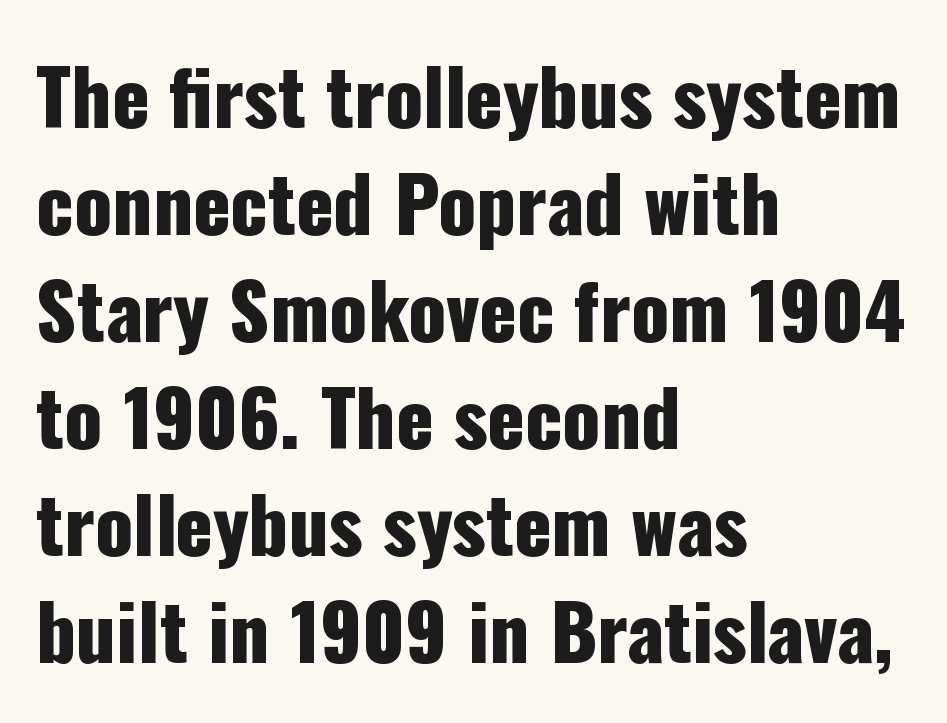
The image shows 77 px condensed sans-serif type, upright; set left-aligned, normal line spacing (1.39x), normal letter spacing, not underlined; low stroke contrast and a medium x-height.
